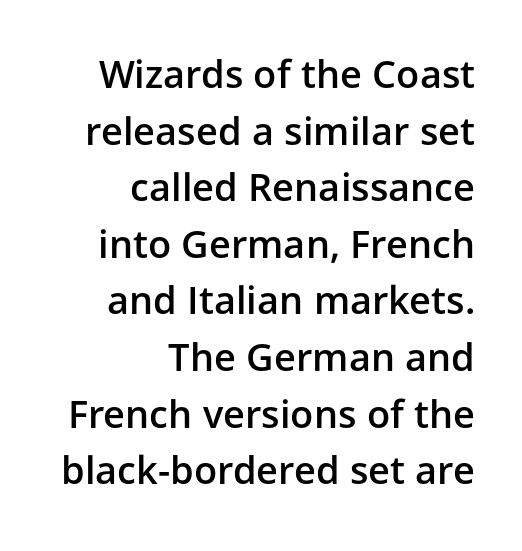
The rendering uses a moderate line-height, typical for paragraphs. You can tell from the bare stems that sans-serif type was used. A typesetter would mark this as roman, not italic. Anything drawn beneath the words? Only blank space. Moderately thickened strokes mark this as semibold type. A flush-right, rag-left setting is used for this passage.
